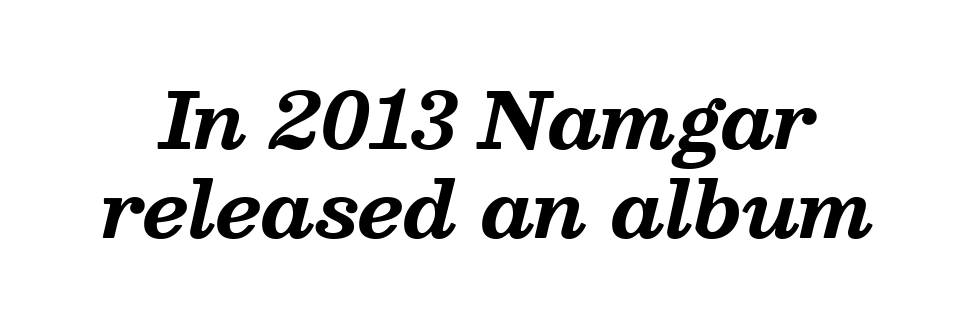
The image shows 77 px bold serif type, italic (leaning right); set line spacing 1.16x, normal letter spacing, not underlined; medium stroke contrast and a medium x-height.
